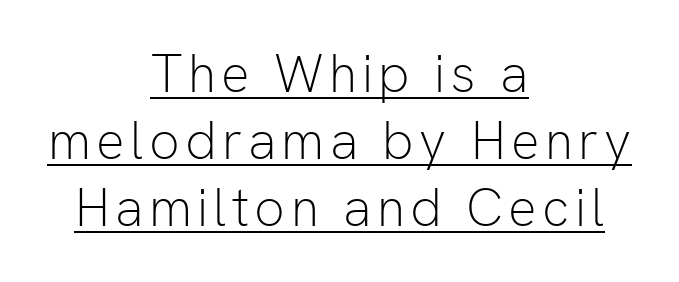
The image shows 53 px light sans-serif type, upright; set centered, normal line spacing (1.26x), underlined; low stroke contrast and a medium x-height.
